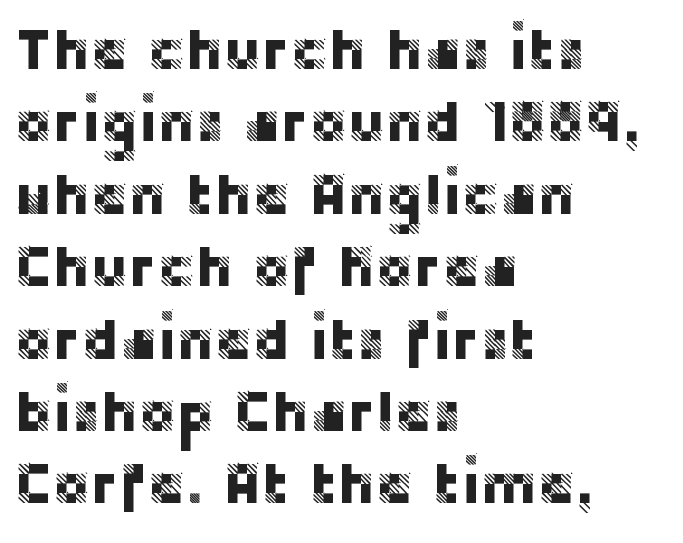
The image shows 57 px sans-serif type, upright; set left-aligned, normal line spacing (1.27x), normal letter spacing, not underlined; low stroke contrast and a large x-height.
